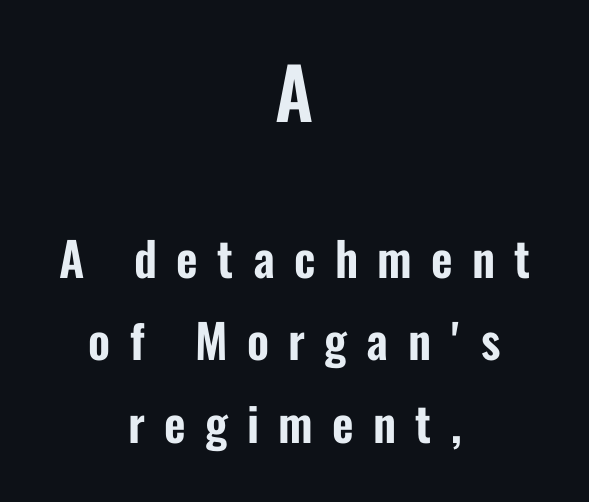
{"serif": "no", "italic": "no", "width": "condensed", "stroke_contrast": "low", "x_height": "medium", "monospaced": "no", "underline": "no", "align": "center", "line_spacing_ratio": 1.76, "letter_spacing": "wide", "letter_spacing_em": 0.41, "larger_block": "first", "size_ratio": 1.51, "glyph_px": 71}
